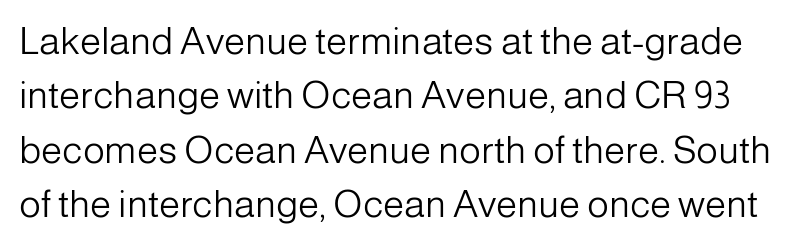
{"serif": "no", "italic": "no", "bold": "no", "weight": "light", "width": "normal", "stroke_contrast": "low", "x_height": "medium", "monospaced": "no", "underline": "no", "line_spacing": "normal", "line_spacing_ratio": 1.43, "letter_spacing": "normal", "letter_spacing_em": 0.0, "glyph_px": 38}
